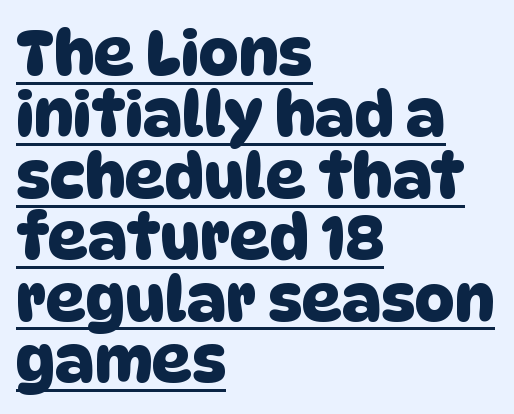
You can see a thin bar hugging the bottom of the glyphs. A classic flush-left, rag-right setting is used for this passage. Each word holds together tightly as a unit, with standard inter-letter gaps. The lines are packed closely together with very little leading. Proportional: the letters do not fall into vertical columns.
